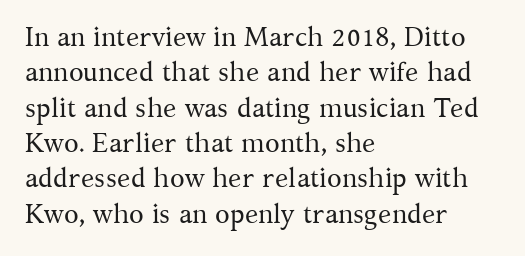
{"italic": "no", "bold": "no", "underline": "no", "align": "left", "line_spacing": "normal", "line_spacing_ratio": 1.31, "letter_spacing": "normal", "letter_spacing_em": 0.0, "glyph_px": 27}
